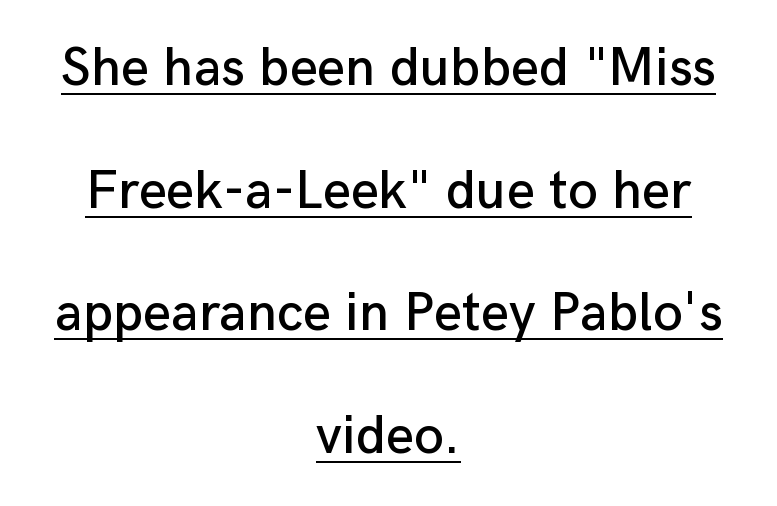
{"serif": "no", "italic": "no", "width": "normal", "stroke_contrast": "low", "x_height": "medium", "monospaced": "no", "underline": "yes", "align": "center", "line_spacing": "loose", "line_spacing_ratio": 2.27, "letter_spacing": "normal", "letter_spacing_em": 0.0, "glyph_px": 54}
